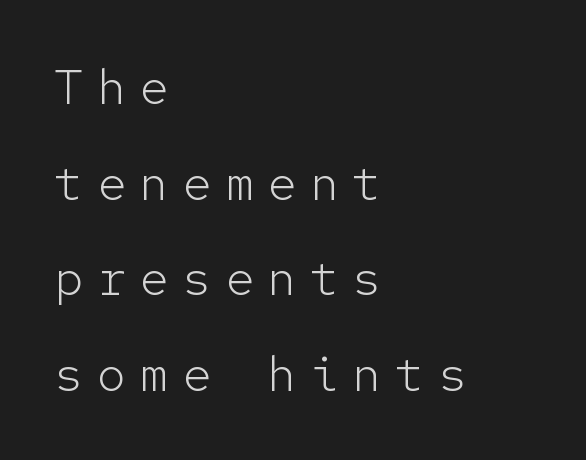
The zone under the glyphs is completely vacant. A typesetter would label this face a sans. It's the straight-up-and-down kind of type. The lines in this sample share a left origin and differ only in where they stop.
